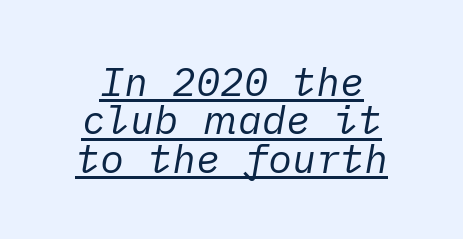
The font is comparable to plain body text, perhaps lighter. Reading down the column, the eye jumps only a short way to each next line. The line texture is even and compact thanks to regular tracking. Looking at the ascenders, they clearly lean. The sample's only ornament is a line tracing under the words.
